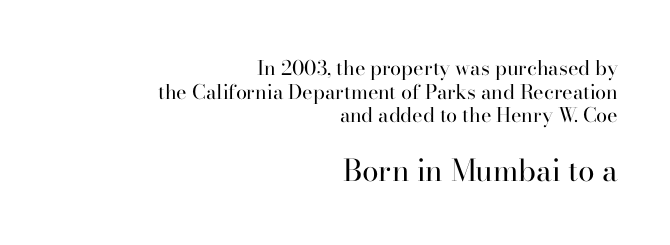
The strip under each line holds only bare page. The second block has been scaled up relative to the first. You could not count columns in this text — the font is proportionally spaced. Nothing heavy about these letters — not bold at all.
